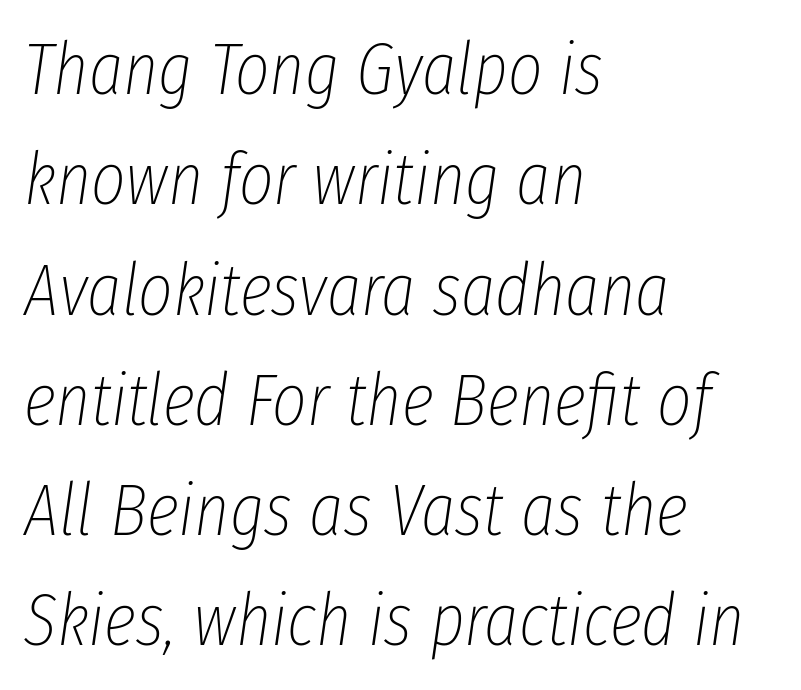
The words here are not underlined. Words appear dense and cohesive because spacing is normal. Spacing verdict: proportional, widths tailored to each character. The paragraph has a hard left edge and a soft right edge.
